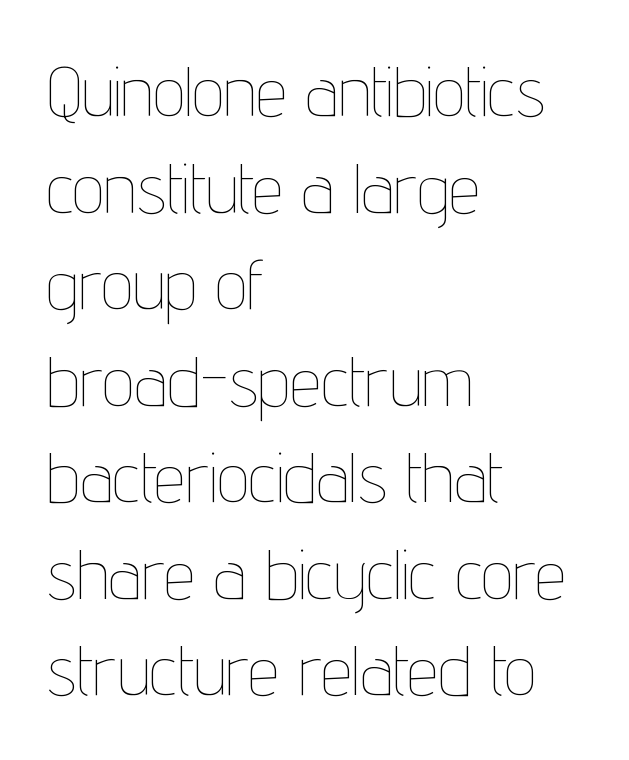
The image shows 71 px thin, condensed type, upright; set left-aligned, normal line spacing (1.36x), normal letter spacing, not underlined; low stroke contrast and a medium x-height.
